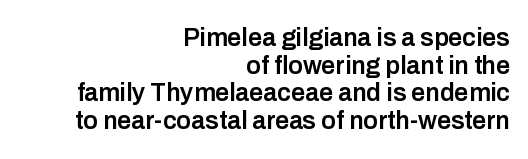
Q: Is the text bold? A: Semi-bold.
Q: Is the text italic (slanted)? A: No, it is upright.
Q: Is the text underlined? A: No.
Q: How is the paragraph aligned? A: Right-aligned.
Q: Is the spacing between letters normal or unusually wide? A: Normal.
Q: Is the spacing between lines tight, normal or loose? A: Tight.
